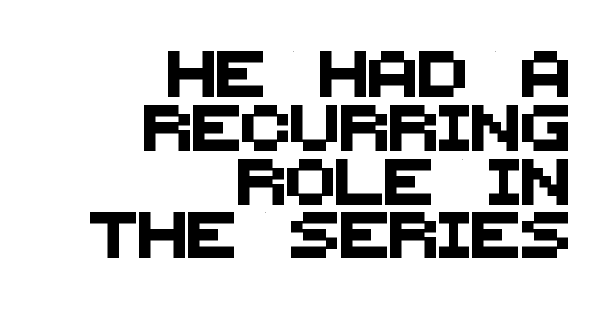
Q: Is the typeface a serif or a sans-serif typeface? A: Sans-serif.
Q: Is the text underlined? A: No.
Q: How is the paragraph aligned? A: Right-aligned.
Q: Is the spacing between letters normal or unusually wide? A: Normal.
Q: Width (condensed, normal, or wide)? A: Normal.
Q: Stroke contrast? A: Medium.
Q: x-height? A: Large.
Q: Monospaced? A: No.
